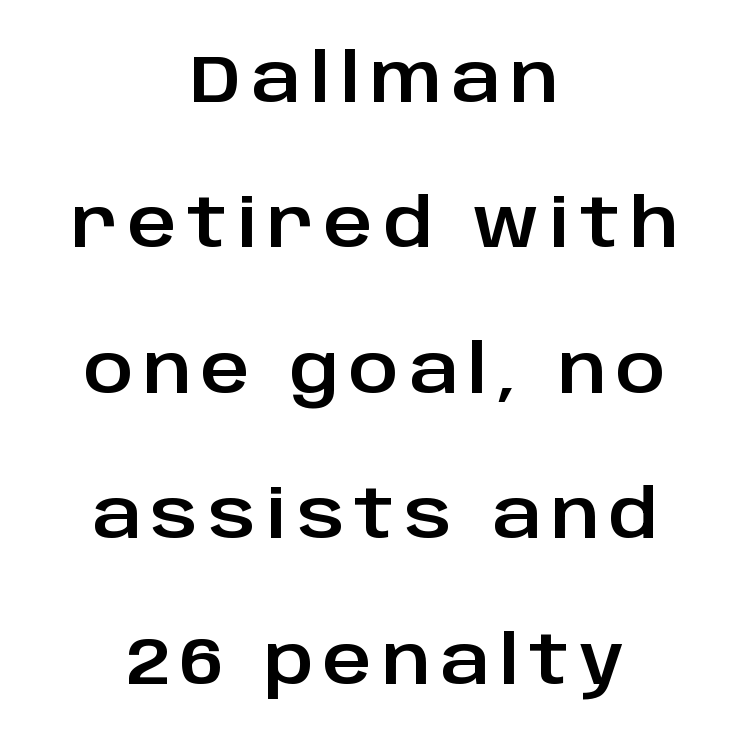
{"serif": "no", "italic": "no", "width": "normal", "stroke_contrast": "low", "x_height": "large", "monospaced": "no", "underline": "no", "align": "center", "line_spacing": "loose", "line_spacing_ratio": 2.17, "glyph_px": 67}
